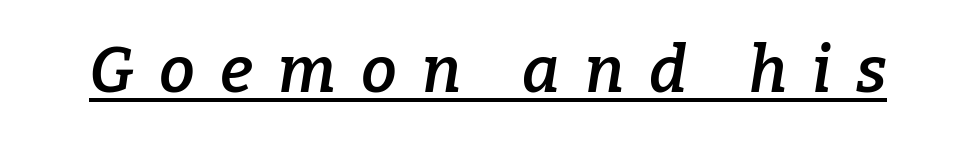
Varying glyph widths throughout — classic text-font behaviour. Weight check: semibold — heavier than regular, not quite bold. Inter-character spacing is expanded well beyond the font's built-in metrics. Italic: yes, the glyphs are oblique.
